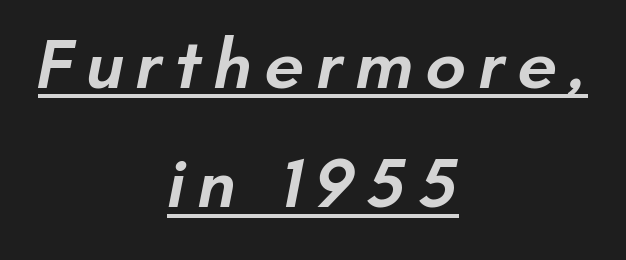
Q: Is the text bold? A: Semi-bold.
Q: Is the typeface a serif or a sans-serif typeface? A: Sans-serif.
Q: Is the text underlined? A: Yes.
Q: How is the paragraph aligned? A: Centered.
Q: Is the spacing between lines tight, normal or loose? A: Normal.
Q: Width (condensed, normal, or wide)? A: Normal.
Q: Stroke contrast? A: Low.
Q: x-height? A: Small.
Q: Monospaced? A: No.
